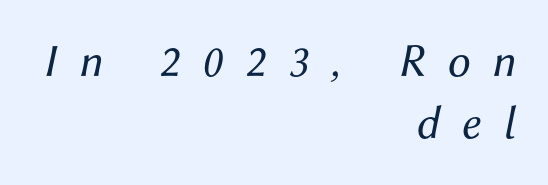
Character widths vary here, with narrow letters taking less room than wide ones. No word sits above an underline. Spacing between characters has been opened up far beyond the box default. The letters are slanted; this is an italic face.
